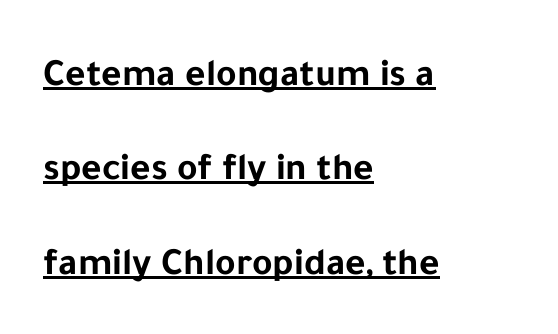
{"serif": "no", "italic": "no", "bold": "yes", "weight": "bold", "width": "normal", "stroke_contrast": "low", "x_height": "medium", "monospaced": "no", "underline": "yes", "align": "left", "line_spacing": "loose", "line_spacing_ratio": 2.42, "letter_spacing": "normal", "letter_spacing_em": 0.0, "glyph_px": 39}
